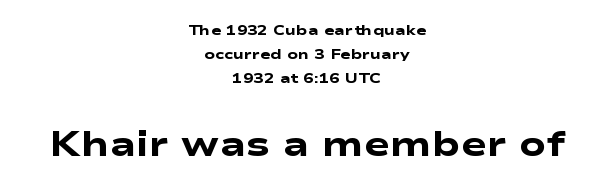
{"serif": "no", "bold": "yes", "weight": "heavy", "width": "wide", "stroke_contrast": "low", "x_height": "medium", "monospaced": "no", "underline": "no", "align": "center", "line_spacing_ratio": 1.71, "letter_spacing": "normal", "letter_spacing_em": 0.0, "larger_block": "second", "size_ratio": 2.5, "glyph_px": 35}
